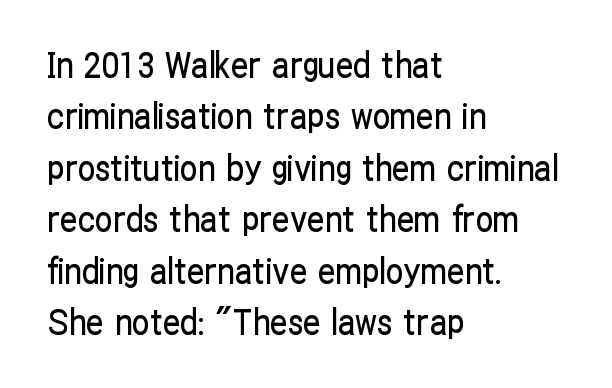
{"serif": "no", "italic": "no", "width": "condensed", "stroke_contrast": "low", "x_height": "medium", "monospaced": "no", "underline": "no", "align": "left", "line_spacing": "normal", "line_spacing_ratio": 1.47, "letter_spacing": "normal", "letter_spacing_em": 0.0, "glyph_px": 35}
